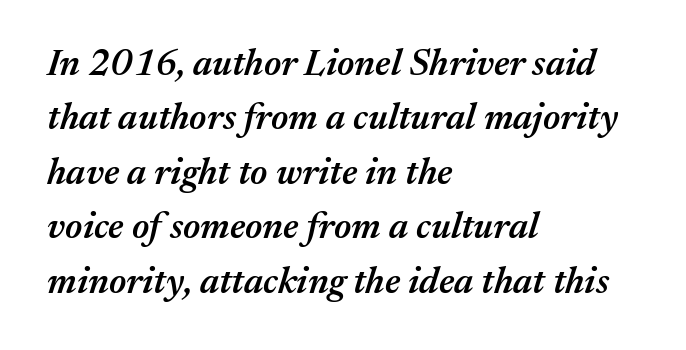
Q: Is the text bold? A: Semi-bold.
Q: Is the text italic (slanted)? A: Yes, it leans right by about 17 degrees.
Q: Is the text underlined? A: No.
Q: How is the paragraph aligned? A: Left-aligned.
Q: Is the spacing between letters normal or unusually wide? A: Normal.
Q: Is the spacing between lines tight, normal or loose? A: Normal.
Q: Width (condensed, normal, or wide)? A: Normal.
Q: Stroke contrast? A: Medium.
Q: x-height? A: Medium.
Q: Monospaced? A: No.
